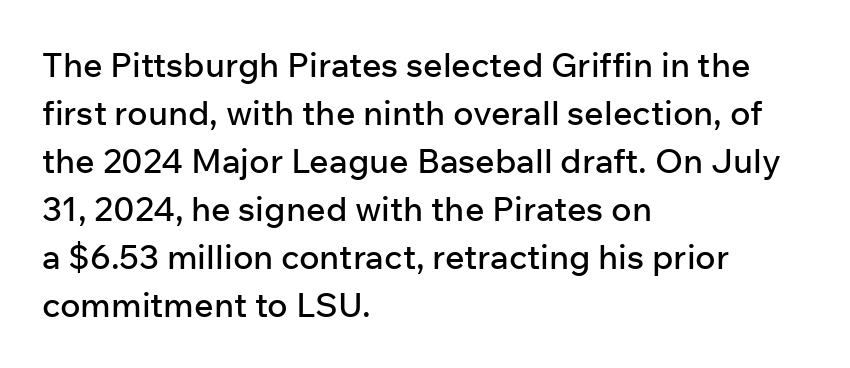
Q: Is the text italic (slanted)? A: No, it is upright.
Q: Is the typeface a serif or a sans-serif typeface? A: Sans-serif.
Q: Is the text underlined? A: No.
Q: How is the paragraph aligned? A: Left-aligned.
Q: Is the spacing between letters normal or unusually wide? A: Normal.
Q: Is the spacing between lines tight, normal or loose? A: Normal.
Q: Width (condensed, normal, or wide)? A: Normal.
Q: Stroke contrast? A: Low.
Q: x-height? A: Medium.
Q: Monospaced? A: No.
